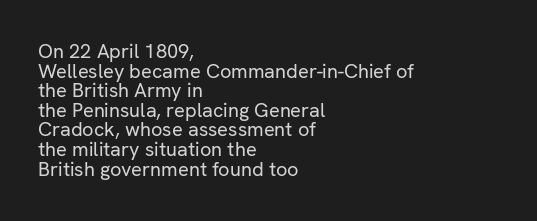
Quick note: underline off. Each new line begins almost immediately beneath the previous one. The font sits on the lighter half of the weight spectrum, regular included. Does the copy run flush right? No — it runs flush left.
